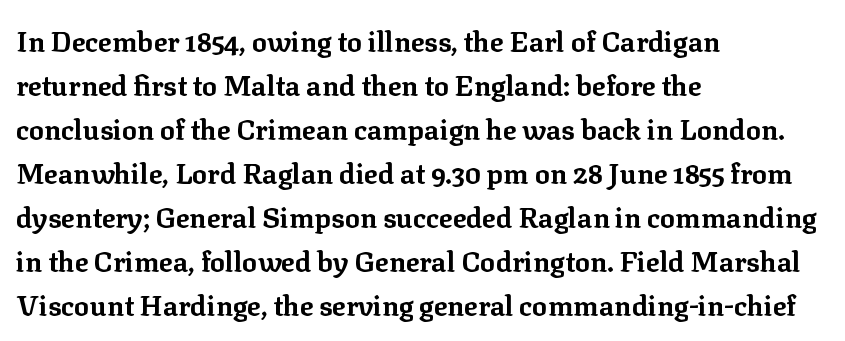
Q: Is the text bold? A: Yes.
Q: Is the text italic (slanted)? A: No, it is upright.
Q: Is the typeface a serif or a sans-serif typeface? A: Serif.
Q: Is the text underlined? A: No.
Q: How is the paragraph aligned? A: Left-aligned.
Q: Is the spacing between letters normal or unusually wide? A: Normal.
Q: Is the spacing between lines tight, normal or loose? A: Normal.
Q: Width (condensed, normal, or wide)? A: Normal.
Q: Stroke contrast? A: Low.
Q: x-height? A: Medium.
Q: Monospaced? A: No.
